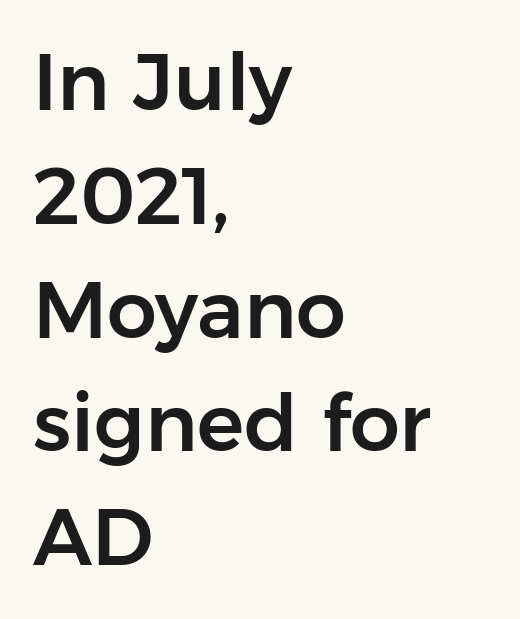
Q: Is the text italic (slanted)? A: No, it is upright.
Q: Is the typeface a serif or a sans-serif typeface? A: Sans-serif.
Q: Is the text underlined? A: No.
Q: How is the paragraph aligned? A: Left-aligned.
Q: Is the spacing between letters normal or unusually wide? A: Normal.
Q: Is the spacing between lines tight, normal or loose? A: Normal.
Q: Width (condensed, normal, or wide)? A: Normal.
Q: Stroke contrast? A: Low.
Q: x-height? A: Medium.
Q: Monospaced? A: No.
